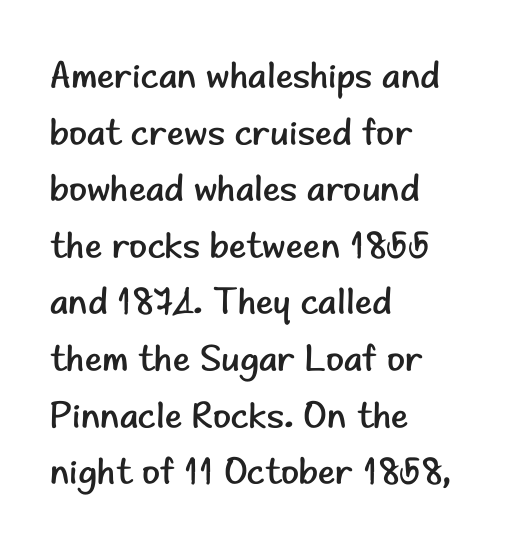
Q: Is the text bold? A: No.
Q: Is the text italic (slanted)? A: No, it is upright.
Q: Is the typeface a serif or a sans-serif typeface? A: Sans-serif.
Q: Is the text underlined? A: No.
Q: How is the paragraph aligned? A: Left-aligned.
Q: Is the spacing between letters normal or unusually wide? A: Normal.
Q: Is the spacing between lines tight, normal or loose? A: Normal.
Q: Width (condensed, normal, or wide)? A: Normal.
Q: Stroke contrast? A: Low.
Q: x-height? A: Small.
Q: Monospaced? A: No.
